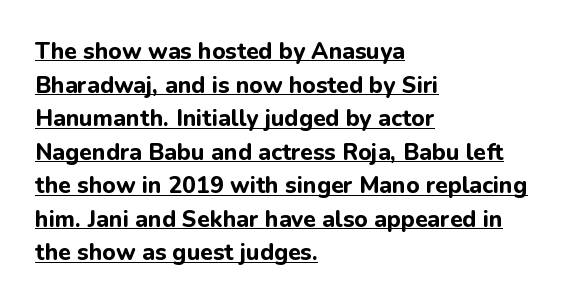
The passage shown has conventional tracking throughout. All the whitespace from short lines collects on the right. This is underlined copy, the kind a proofreader might mark for attention. If you drew a line through each stem, it would be perfectly vertical. These lines sit exactly where default settings would place them.
